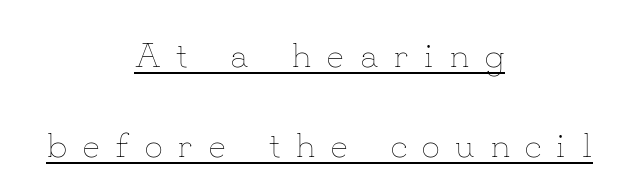
The image shows 36 px thin type, upright; set centered, loose line spacing (2.49x), unusually wide letter spacing (+0.44 em), underlined; low stroke contrast and a small x-height.
